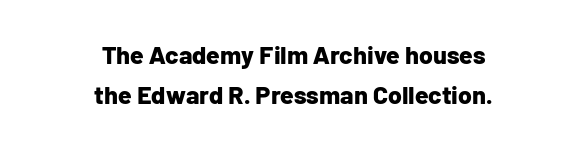
The image shows 25 px bold type, upright; set centered, normal line spacing (1.59x), normal letter spacing, not underlined.
